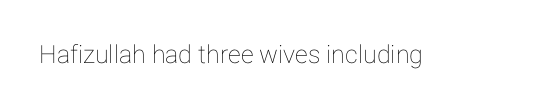
Q: Is the text italic (slanted)? A: No, it is upright.
Q: Is the text underlined? A: No.
Q: Is the spacing between letters normal or unusually wide? A: Normal.
